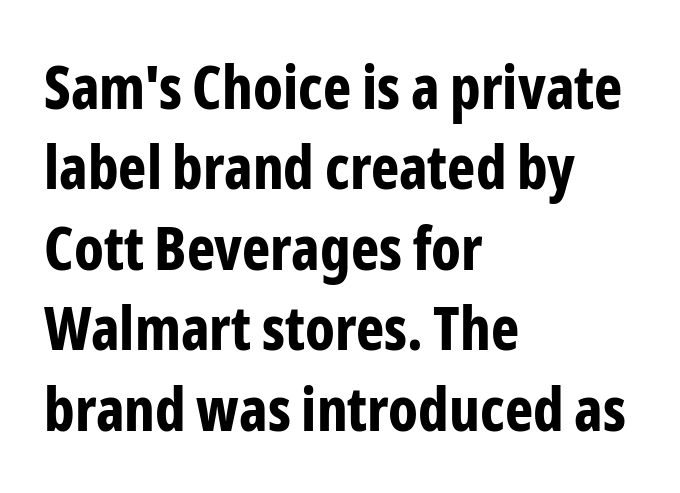
{"serif": "no", "italic": "no", "bold": "yes", "weight": "bold", "width": "condensed", "stroke_contrast": "low", "x_height": "medium", "monospaced": "no", "underline": "no", "align": "left", "line_spacing": "normal", "line_spacing_ratio": 1.34, "letter_spacing": "normal", "letter_spacing_em": 0.0, "glyph_px": 60}
